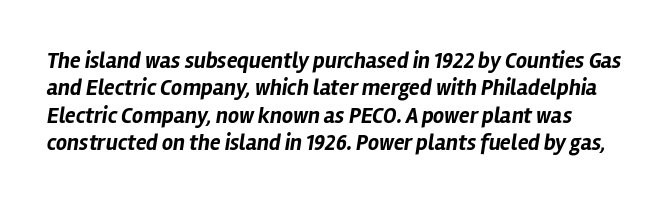
The image shows 22 px bold type, italic (leaning right); set line spacing 1.24x, normal letter spacing, not underlined.
